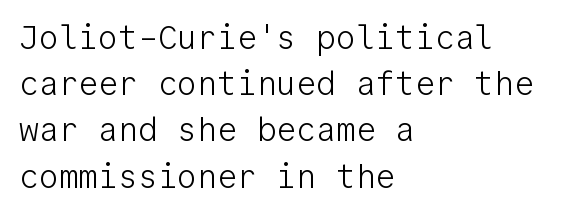
Q: Is the text bold? A: No.
Q: Is the text italic (slanted)? A: No, it is upright.
Q: Is the typeface a serif or a sans-serif typeface? A: Sans-serif.
Q: Is the text underlined? A: No.
Q: How is the paragraph aligned? A: Left-aligned.
Q: Is the spacing between letters normal or unusually wide? A: Normal.
Q: Is the spacing between lines tight, normal or loose? A: Normal.
Q: Width (condensed, normal, or wide)? A: Normal.
Q: Stroke contrast? A: Low.
Q: x-height? A: Medium.
Q: Monospaced? A: Yes.
